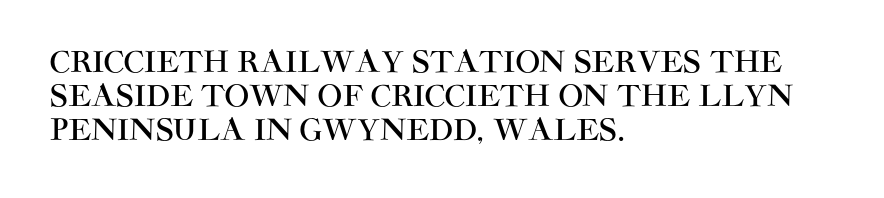
Q: Is the text italic (slanted)? A: No, it is upright.
Q: Is the typeface a serif or a sans-serif typeface? A: Sans-serif.
Q: Is the text underlined? A: No.
Q: How is the paragraph aligned? A: Left-aligned.
Q: Is the spacing between letters normal or unusually wide? A: Normal.
Q: Width (condensed, normal, or wide)? A: Normal.
Q: Stroke contrast? A: High.
Q: x-height? A: Large.
Q: Monospaced? A: No.
